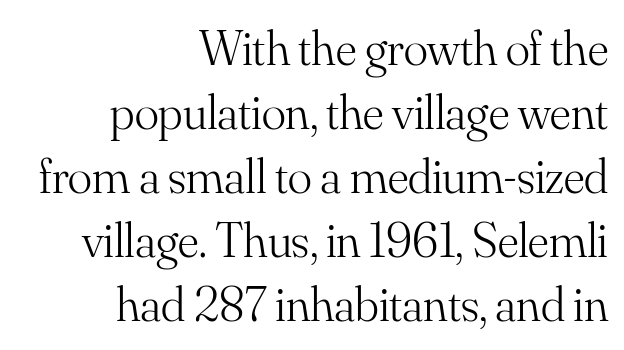
Q: Is the text bold? A: No.
Q: Is the text italic (slanted)? A: No, it is upright.
Q: Is the typeface a serif or a sans-serif typeface? A: Serif.
Q: Is the text underlined? A: No.
Q: How is the paragraph aligned? A: Right-aligned.
Q: Is the spacing between letters normal or unusually wide? A: Normal.
Q: Is the spacing between lines tight, normal or loose? A: Normal.
Q: Width (condensed, normal, or wide)? A: Normal.
Q: Stroke contrast? A: Medium.
Q: x-height? A: Small.
Q: Monospaced? A: No.
